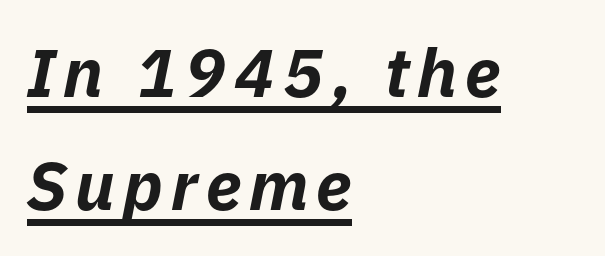
{"italic": "yes", "lean": "right", "slant_degrees": 11, "bold": "yes", "weight": "bold", "width": "normal", "stroke_contrast": "low", "x_height": "medium", "monospaced": "no", "underline": "yes", "align": "left", "line_spacing": "normal", "line_spacing_ratio": 1.66, "glyph_px": 68}
